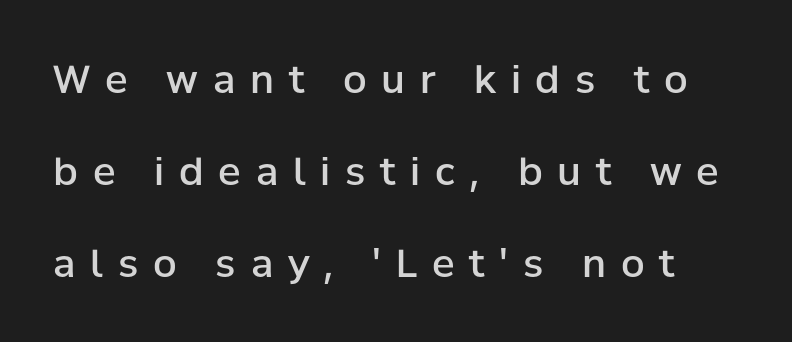
Q: Is the text bold? A: Semi-bold.
Q: Is the text italic (slanted)? A: No, it is upright.
Q: Is the typeface a serif or a sans-serif typeface? A: Sans-serif.
Q: Is the text underlined? A: No.
Q: Is the spacing between letters normal or unusually wide? A: Unusually wide.
Q: Is the spacing between lines tight, normal or loose? A: Loose.
Q: Width (condensed, normal, or wide)? A: Normal.
Q: Stroke contrast? A: Low.
Q: x-height? A: Medium.
Q: Monospaced? A: No.
